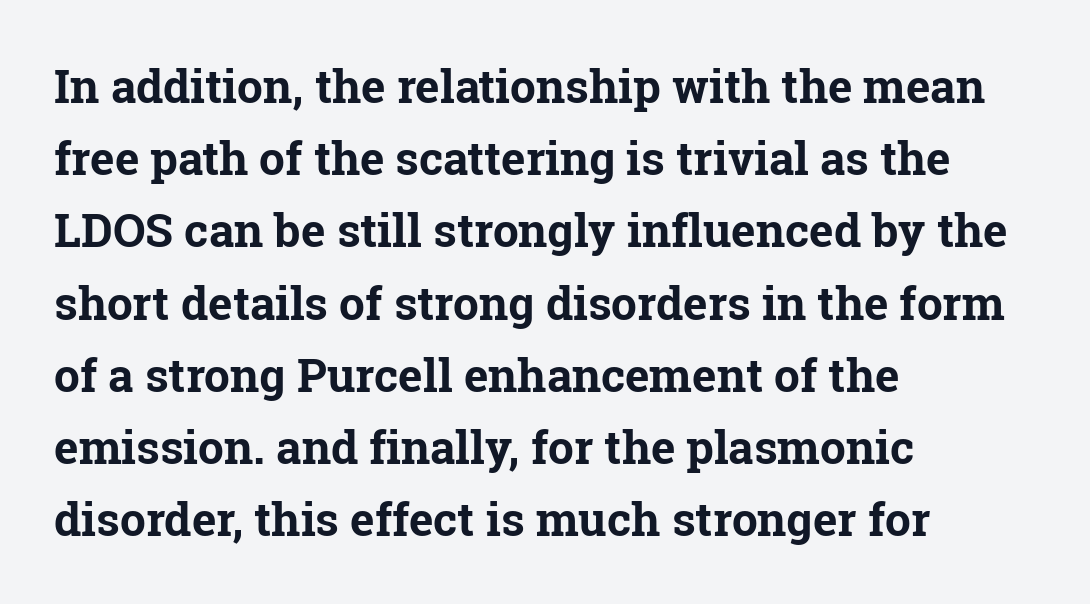
The image shows 46 px bold serif type, upright; set left-aligned, normal line spacing (1.57x), normal letter spacing, not underlined; low stroke contrast and a medium x-height.
